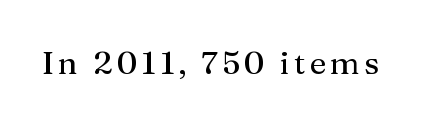
{"serif": "yes", "italic": "no", "width": "normal", "stroke_contrast": "medium", "x_height": "medium", "monospaced": "no", "underline": "no", "glyph_px": 32}
